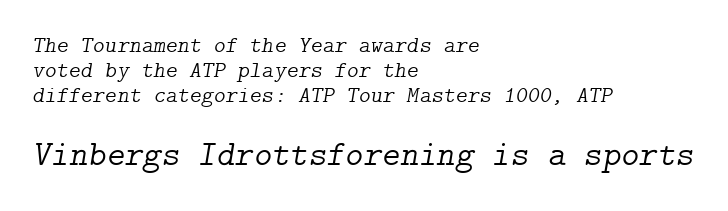
The weight tops out at a normal text grade. These lines were composed using italics. Casual observation: everything's shoved over to the left. Bare-footed words on every line.
